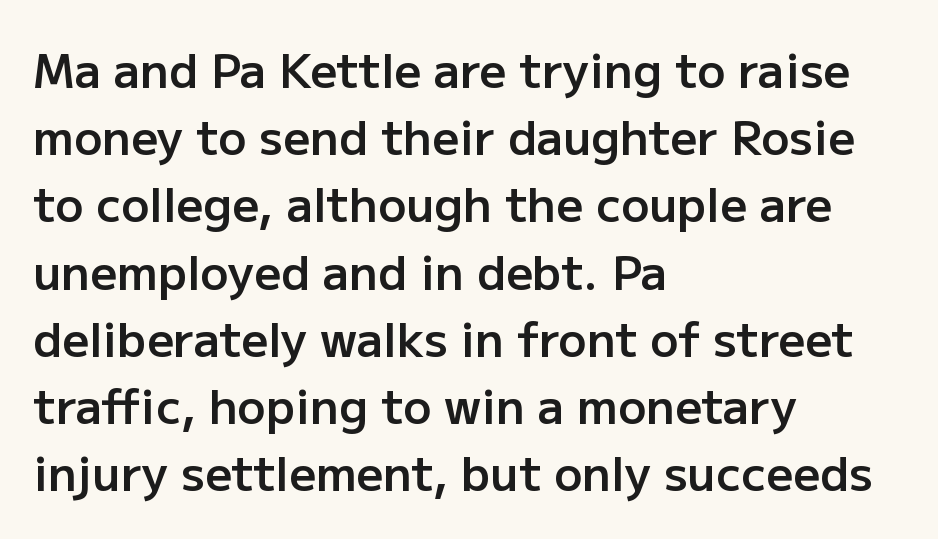
Beneath every word, the page is bare. These lines carry some extra weight — a demibold, not a full bold. In terms of letterspacing, this is plain default setting. What kind of face is this? One without serifs — a sans.
